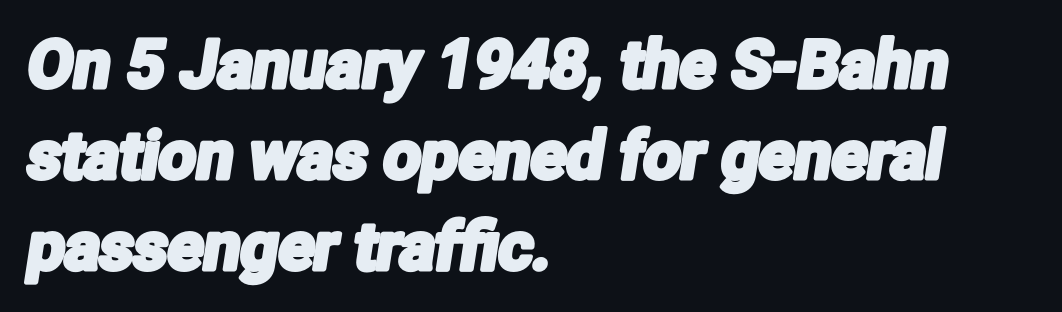
Q: Is the typeface a serif or a sans-serif typeface? A: Sans-serif.
Q: Is the text underlined? A: No.
Q: How is the paragraph aligned? A: Left-aligned.
Q: Is the spacing between letters normal or unusually wide? A: Normal.
Q: Is the spacing between lines tight, normal or loose? A: Normal.
Q: Width (condensed, normal, or wide)? A: Condensed.
Q: Stroke contrast? A: Low.
Q: x-height? A: Medium.
Q: Monospaced? A: No.
